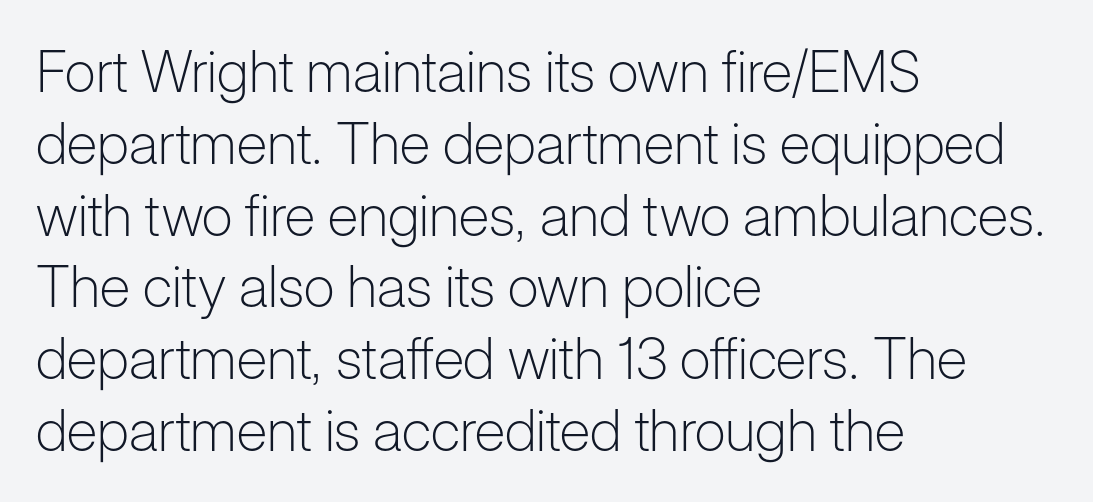
Q: Is the text bold? A: No.
Q: Is the text italic (slanted)? A: No, it is upright.
Q: Is the typeface a serif or a sans-serif typeface? A: Sans-serif.
Q: Is the text underlined? A: No.
Q: How is the paragraph aligned? A: Left-aligned.
Q: Is the spacing between letters normal or unusually wide? A: Normal.
Q: Is the spacing between lines tight, normal or loose? A: Normal.
Q: Width (condensed, normal, or wide)? A: Normal.
Q: Stroke contrast? A: Low.
Q: x-height? A: Medium.
Q: Monospaced? A: No.
